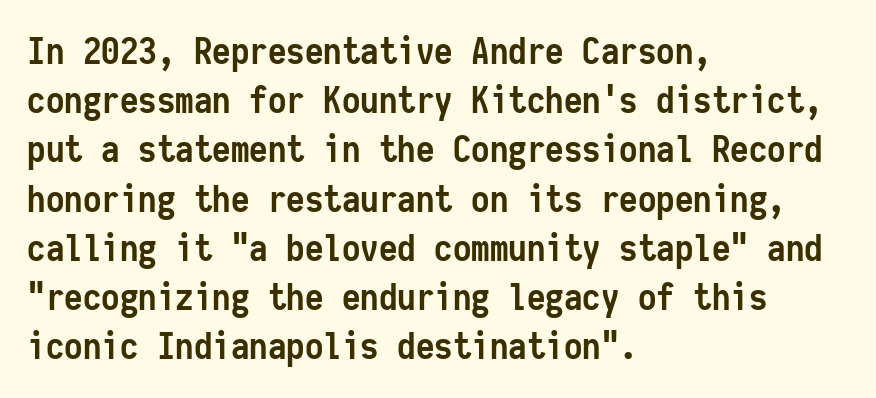
Q: Is the text bold? A: Yes.
Q: Is the text italic (slanted)? A: No, it is upright.
Q: Is the typeface a serif or a sans-serif typeface? A: Sans-serif.
Q: Is the text underlined? A: No.
Q: How is the paragraph aligned? A: Left-aligned.
Q: Is the spacing between letters normal or unusually wide? A: Normal.
Q: Is the spacing between lines tight, normal or loose? A: Normal.
Q: Width (condensed, normal, or wide)? A: Condensed.
Q: Stroke contrast? A: Low.
Q: x-height? A: Medium.
Q: Monospaced? A: Yes.
